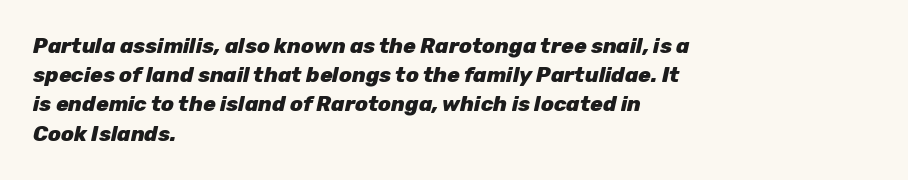
Q: Is the text bold? A: Yes.
Q: Is the text italic (slanted)? A: Yes, it leans right by about 12 degrees.
Q: Is the text underlined? A: No.
Q: How is the paragraph aligned? A: Left-aligned.
Q: Is the spacing between letters normal or unusually wide? A: Normal.
Q: Is the spacing between lines tight, normal or loose? A: Normal.
